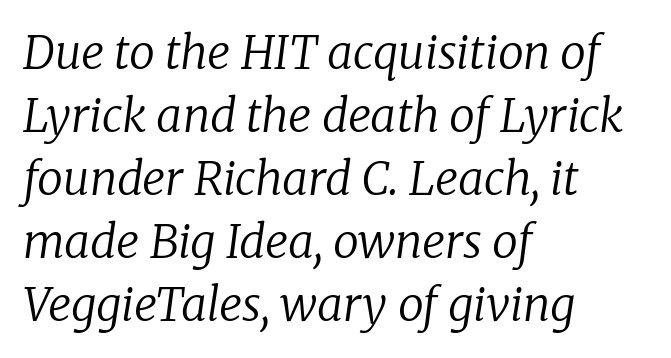
{"serif": "yes", "italic": "yes", "lean": "right", "slant_degrees": 8, "bold": "no", "weight": "regular", "width": "normal", "stroke_contrast": "low", "x_height": "medium", "monospaced": "no", "underline": "no", "align": "left", "line_spacing": "normal", "line_spacing_ratio": 1.37, "letter_spacing": "normal", "letter_spacing_em": 0.0, "glyph_px": 46}
